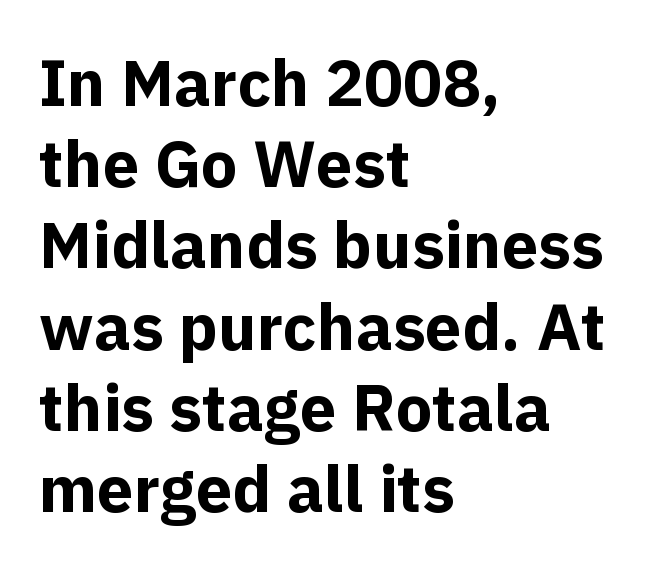
Q: Is the text bold? A: Yes.
Q: Is the text italic (slanted)? A: No, it is upright.
Q: Is the typeface a serif or a sans-serif typeface? A: Sans-serif.
Q: Is the text underlined? A: No.
Q: How is the paragraph aligned? A: Left-aligned.
Q: Is the spacing between letters normal or unusually wide? A: Normal.
Q: Is the spacing between lines tight, normal or loose? A: Normal.
Q: Width (condensed, normal, or wide)? A: Normal.
Q: x-height? A: Medium.
Q: Monospaced? A: No.
